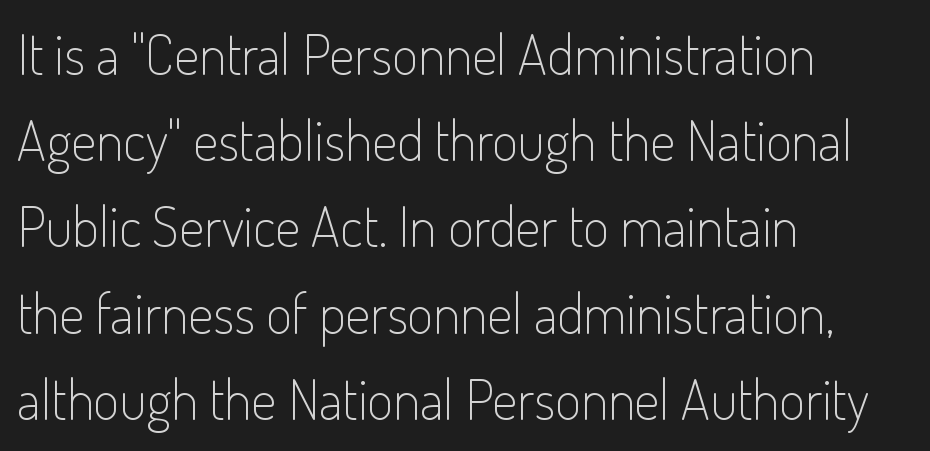
{"serif": "no", "italic": "no", "bold": "no", "weight": "light", "width": "condensed", "stroke_contrast": "low", "x_height": "small", "monospaced": "no", "underline": "no", "align": "left", "line_spacing": "normal", "line_spacing_ratio": 1.54, "letter_spacing": "normal", "letter_spacing_em": 0.0, "glyph_px": 56}
